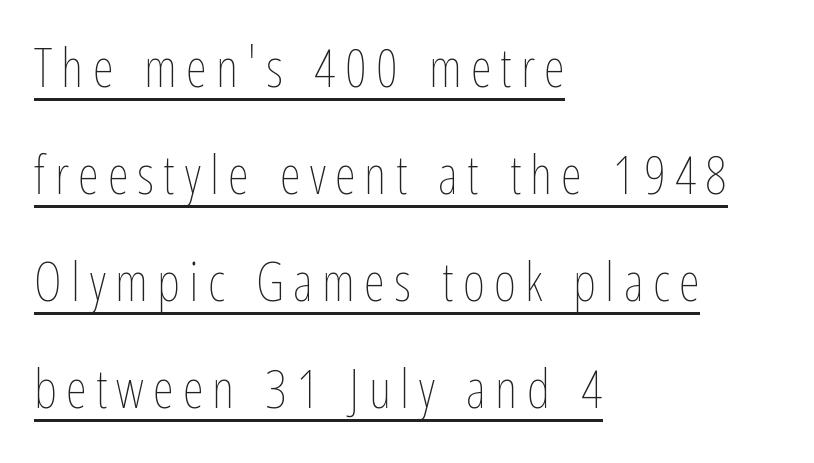
The space between consecutive lines is lavish. The weight would be labelled regular, book, light, or lighter still. A typesetter would call this proportional, since set widths differ per character. Characters remain perfectly vertical along every line. These lines stack with their left ends in a neat column.
